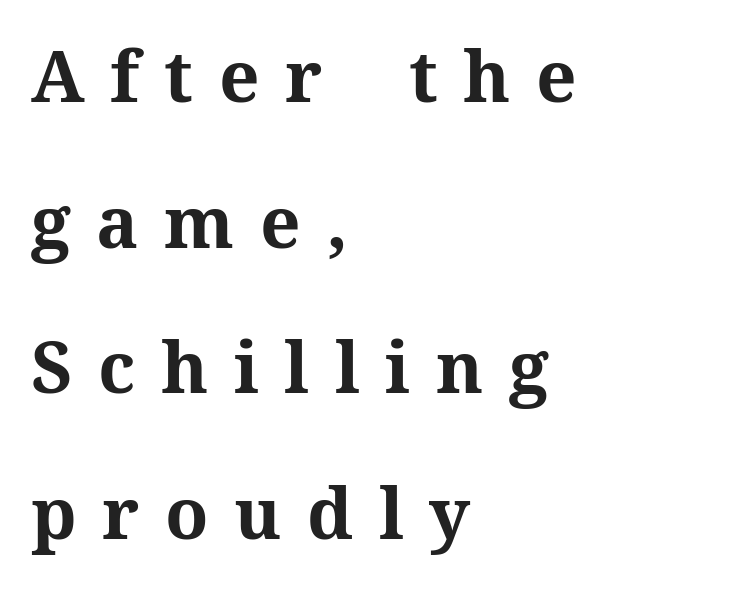
The image shows 71 px bold serif type, upright; set left-aligned, loose line spacing (2.05x), unusually wide letter spacing (+0.36 em), not underlined; medium stroke contrast and a medium x-height.
